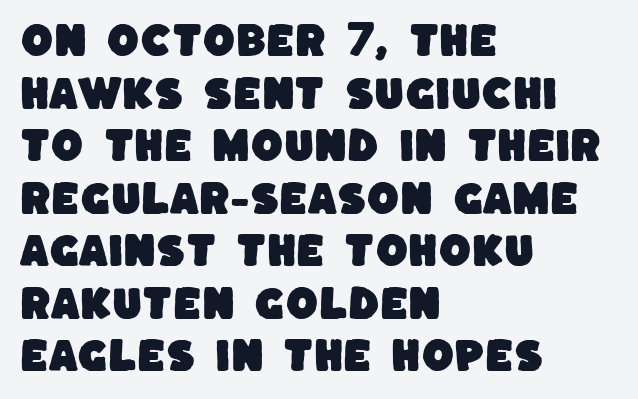
The image shows 37 px sans-serif type; set left-aligned, normal line spacing (1.42x), normal letter spacing, not underlined; low stroke contrast and a large x-height.
